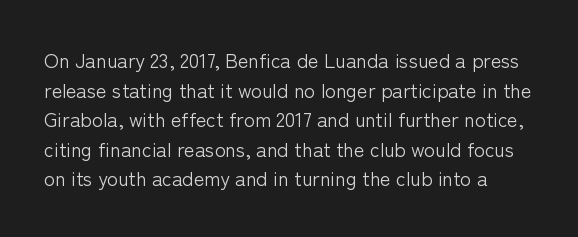
{"italic": "no", "bold": "no", "underline": "no", "line_spacing": "normal", "line_spacing_ratio": 1.48, "letter_spacing": "normal", "letter_spacing_em": 0.0, "glyph_px": 20}
